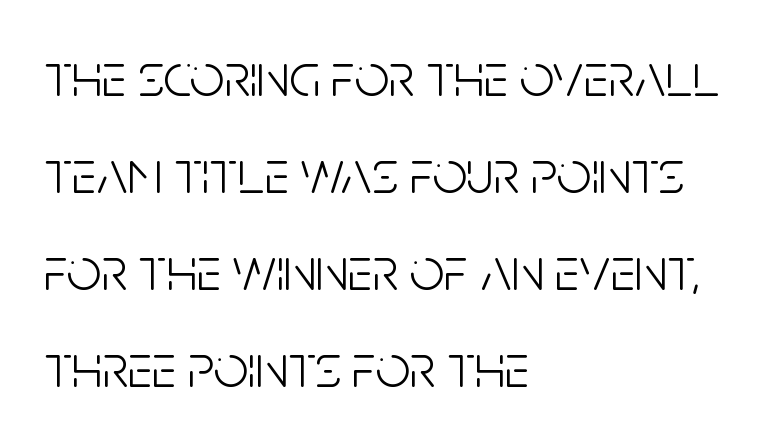
Q: Is the text bold? A: No.
Q: Is the text italic (slanted)? A: No, it is upright.
Q: Is the typeface a serif or a sans-serif typeface? A: Sans-serif.
Q: Is the text underlined? A: No.
Q: How is the paragraph aligned? A: Left-aligned.
Q: Is the spacing between letters normal or unusually wide? A: Normal.
Q: Is the spacing between lines tight, normal or loose? A: Normal.
Q: Width (condensed, normal, or wide)? A: Condensed.
Q: Stroke contrast? A: Low.
Q: x-height? A: Large.
Q: Monospaced? A: No.
